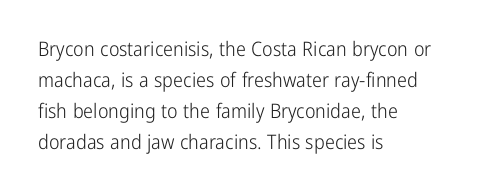
The image shows 20 px text type, upright; set left-aligned, normal line spacing (1.55x), normal letter spacing, not underlined.
